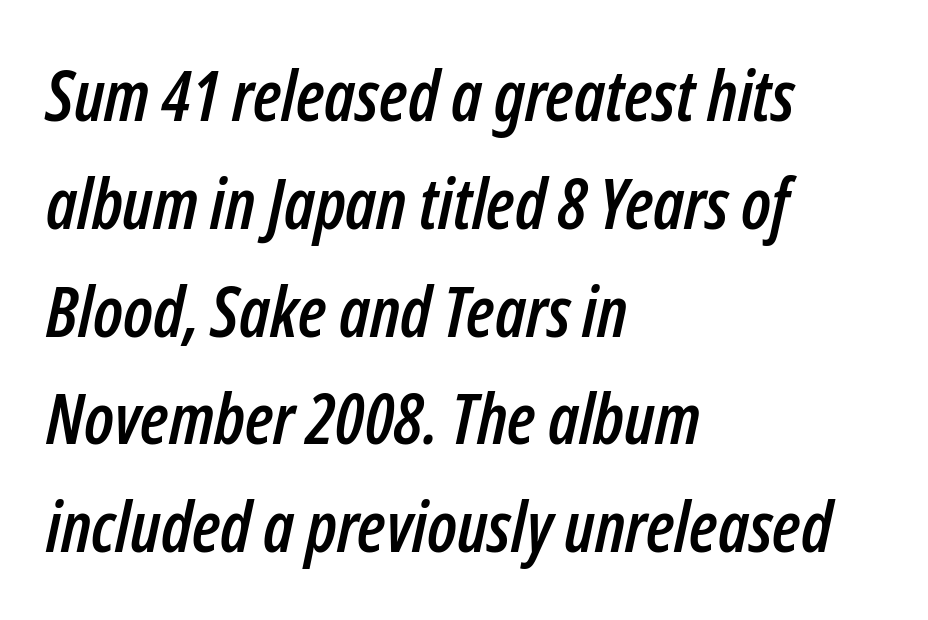
The image shows 70 px condensed type, italic (leaning right); set left-aligned, normal line spacing (1.54x), normal letter spacing, not underlined; low stroke contrast and a medium x-height.
